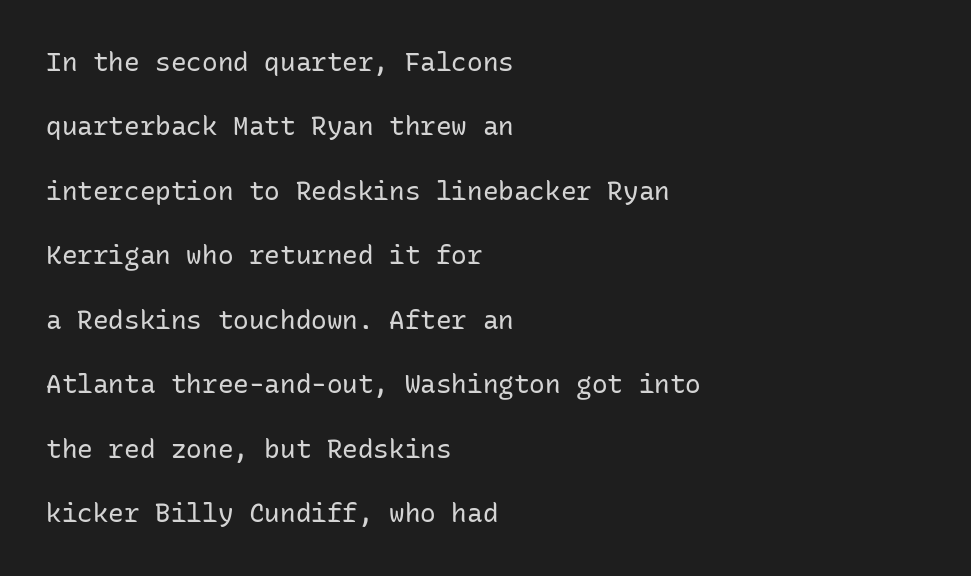
{"italic": "no", "bold": "no", "underline": "no", "align": "left", "line_spacing": "loose", "line_spacing_ratio": 2.48, "letter_spacing": "normal", "letter_spacing_em": 0.0, "glyph_px": 26}
